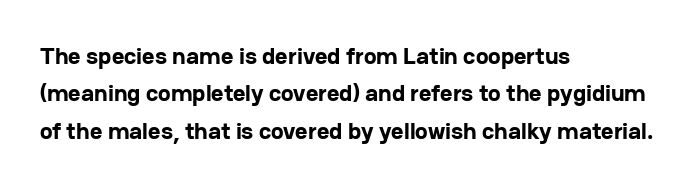
Q: Is the text bold? A: Yes.
Q: Is the text italic (slanted)? A: No, it is upright.
Q: Is the text underlined? A: No.
Q: How is the paragraph aligned? A: Left-aligned.
Q: Is the spacing between letters normal or unusually wide? A: Normal.
Q: Is the spacing between lines tight, normal or loose? A: Normal.
